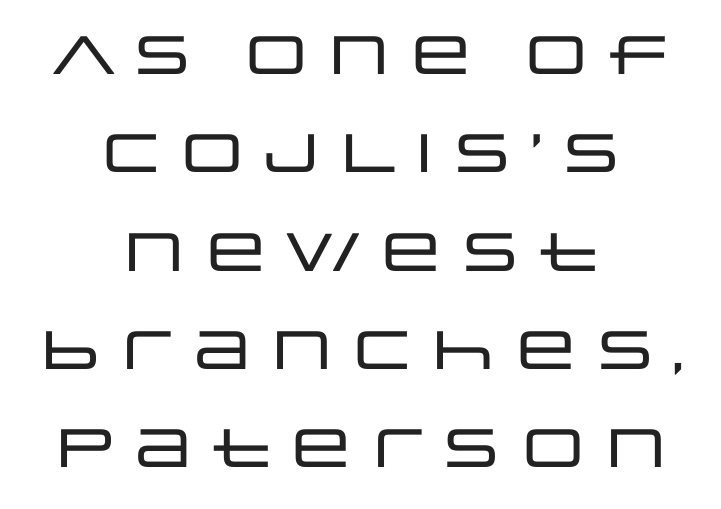
Q: Is the text italic (slanted)? A: No, it is upright.
Q: Is the typeface a serif or a sans-serif typeface? A: Sans-serif.
Q: Is the text underlined? A: No.
Q: How is the paragraph aligned? A: Centered.
Q: Is the spacing between letters normal or unusually wide? A: Normal.
Q: Width (condensed, normal, or wide)? A: Wide.
Q: Stroke contrast? A: Low.
Q: x-height? A: Large.
Q: Monospaced? A: No.
